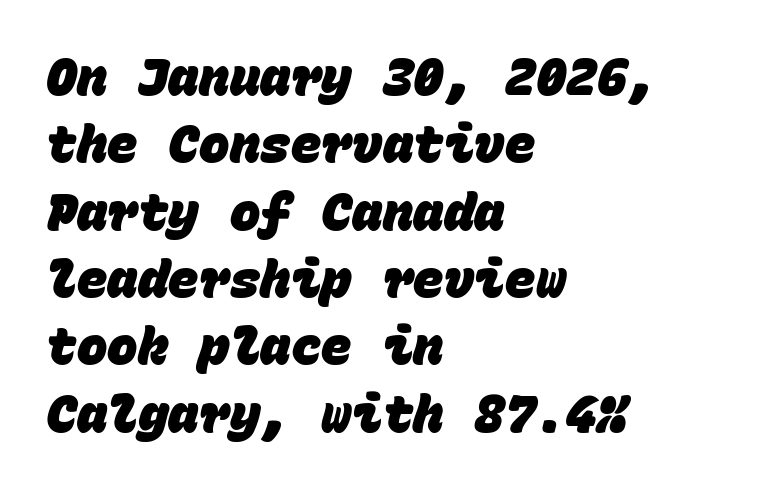
{"serif": "no", "bold": "yes", "weight": "heavy", "width": "normal", "stroke_contrast": "low", "x_height": "large", "monospaced": "yes", "underline": "no", "align": "left", "line_spacing": "normal", "line_spacing_ratio": 1.32, "letter_spacing": "normal", "letter_spacing_em": 0.0, "glyph_px": 51}
